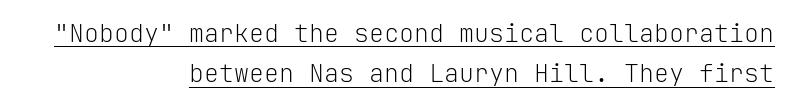
The image shows 25 px text type, upright; set right-aligned, normal line spacing (1.62x), normal letter spacing, underlined.
